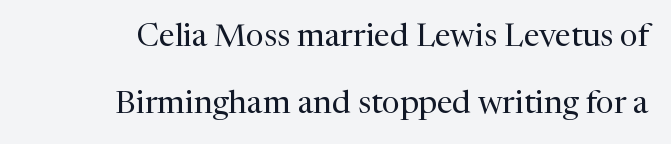
{"serif": "yes", "italic": "no", "bold": "no", "weight": "regular", "width": "normal", "stroke_contrast": "medium", "x_height": "medium", "monospaced": "no", "underline": "no", "line_spacing": "loose", "line_spacing_ratio": 2.08, "letter_spacing": "normal", "letter_spacing_em": 0.0, "glyph_px": 32}
